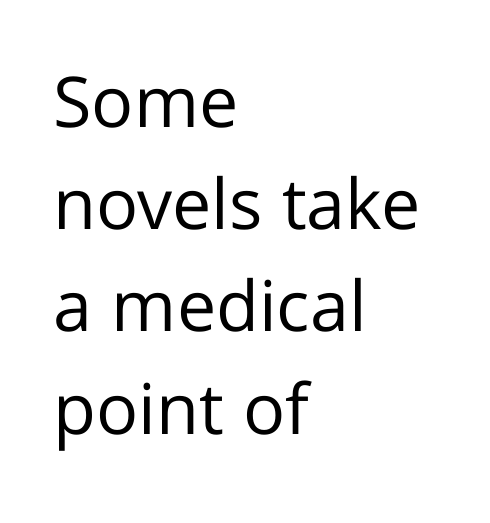
Do the characters align in a grid? No, the font is proportional. Words float on clear page, feet unadorned. The paragraph has a hard left edge and a soft right edge. How would I describe the line gaps? Plain and ordinary. No letter is thick-stroked: the sample isn't bold.
